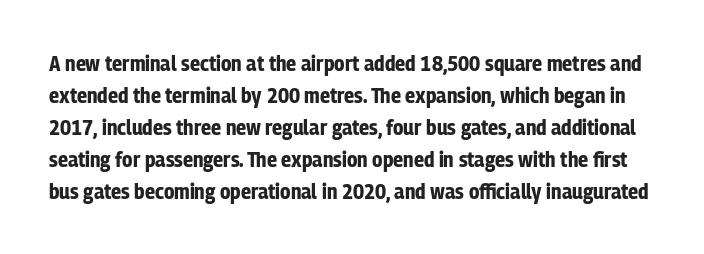
The image shows 22 px bold type, upright; set normal line spacing (1.46x), normal letter spacing, not underlined.
